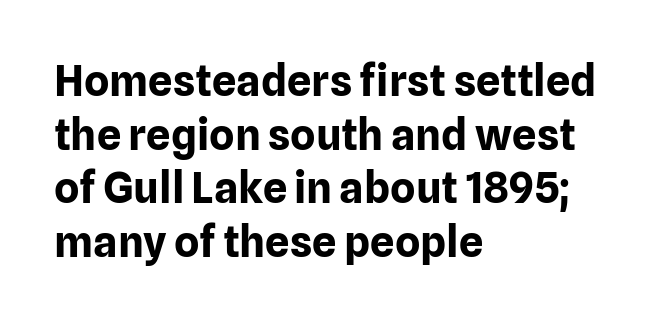
{"serif": "no", "italic": "no", "bold": "yes", "weight": "bold", "width": "normal", "stroke_contrast": "low", "x_height": "medium", "monospaced": "no", "underline": "no", "align": "left", "line_spacing": "normal", "line_spacing_ratio": 1.25, "letter_spacing": "normal", "letter_spacing_em": 0.0, "glyph_px": 43}
